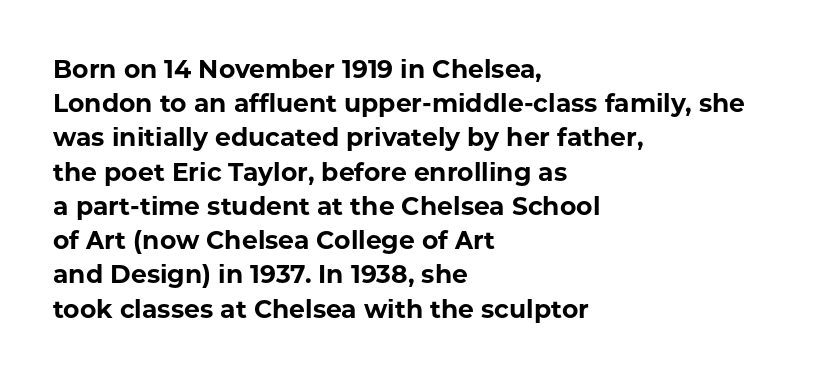
{"italic": "no", "bold": "yes", "underline": "no", "align": "left", "line_spacing": "normal", "line_spacing_ratio": 1.37, "letter_spacing": "normal", "letter_spacing_em": 0.0, "glyph_px": 25}
